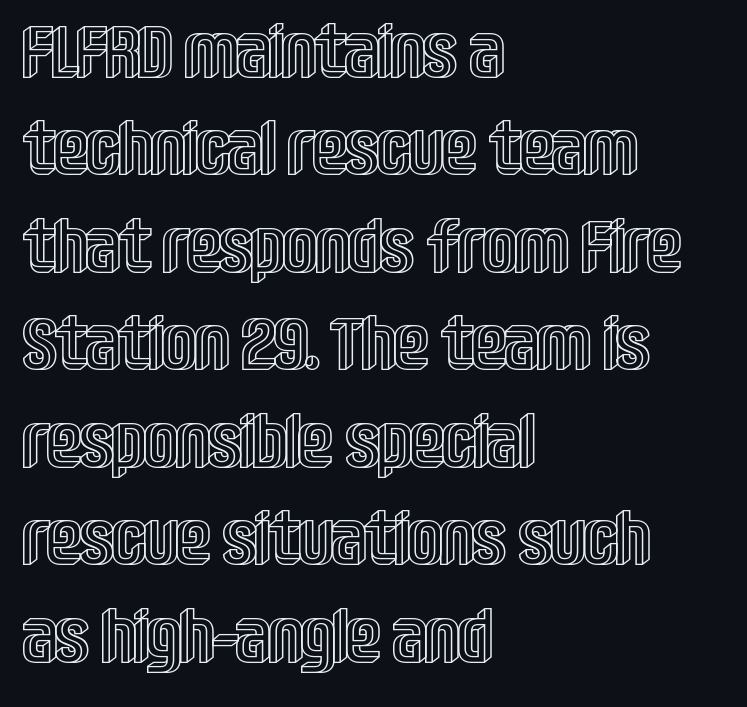
{"italic": "no", "width": "condensed", "x_height": "large", "monospaced": "no", "underline": "no", "align": "left", "line_spacing": "normal", "line_spacing_ratio": 1.3, "letter_spacing": "normal", "letter_spacing_em": 0.0, "glyph_px": 75}
